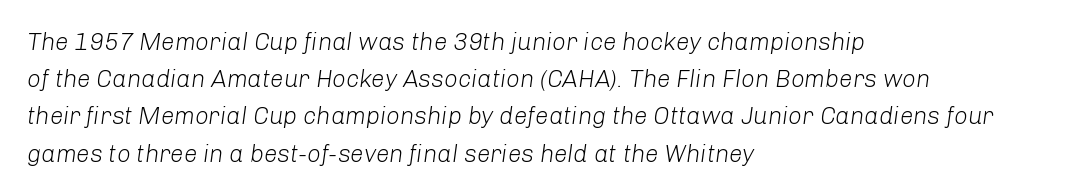
{"italic": "yes", "lean": "right", "slant_degrees": 8, "bold": "no", "underline": "no", "align": "left", "line_spacing": "normal", "line_spacing_ratio": 1.55, "letter_spacing": "normal", "letter_spacing_em": 0.0, "glyph_px": 24}
